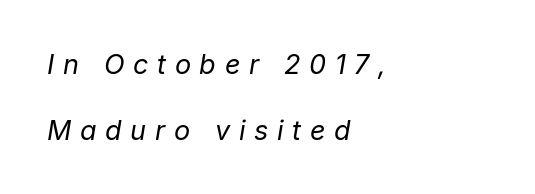
{"italic": "yes", "lean": "right", "slant_degrees": 9, "bold": "no", "underline": "no", "align": "left", "line_spacing": "loose", "line_spacing_ratio": 2.43, "letter_spacing": "wide", "letter_spacing_em": 0.32, "glyph_px": 27}
